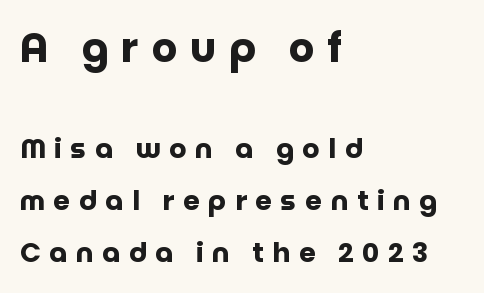
{"serif": "no", "italic": "no", "bold": "yes", "weight": "heavy", "width": "normal", "stroke_contrast": "low", "x_height": "large", "monospaced": "no", "underline": "no", "align": "left", "line_spacing": "loose", "line_spacing_ratio": 1.93, "letter_spacing": "wide", "letter_spacing_em": 0.32, "larger_block": "first", "size_ratio": 1.48, "glyph_px": 40}
